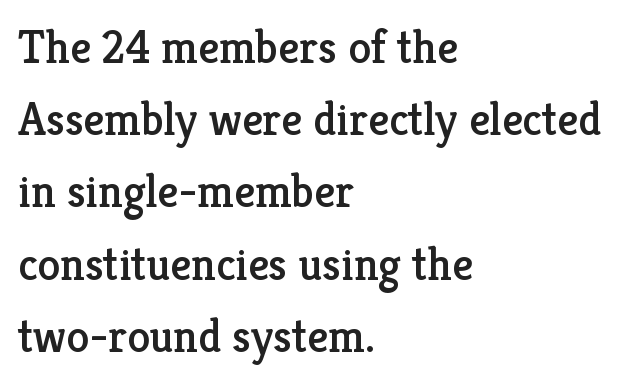
The image shows 46 px serif type, upright; set left-aligned, normal line spacing (1.57x), normal letter spacing, not underlined; low stroke contrast and a medium x-height.
